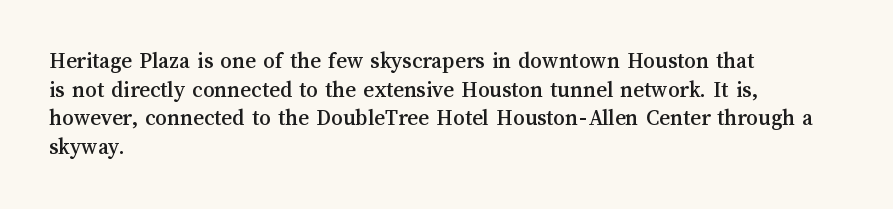
Quick note: not italic, upright. The letters sit at their default tracking, neither squeezed nor spread. The space between consecutive lines is moderate. This sample is left-justified, so line endings fall wherever the words run out. The string is rendered with underlining switched off.
